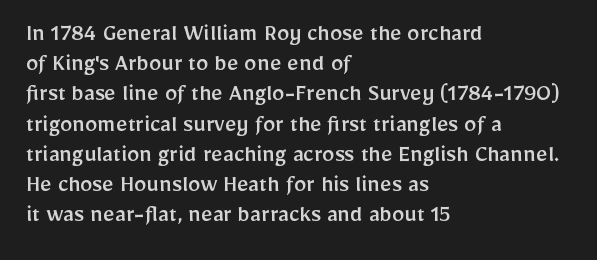
Standard letterfit; no display-style spreading of the glyphs. A typesetter would mark this as roman, not italic. Does the copy run flush right? No — it runs flush left. Words float on clear page, feet unadorned.
